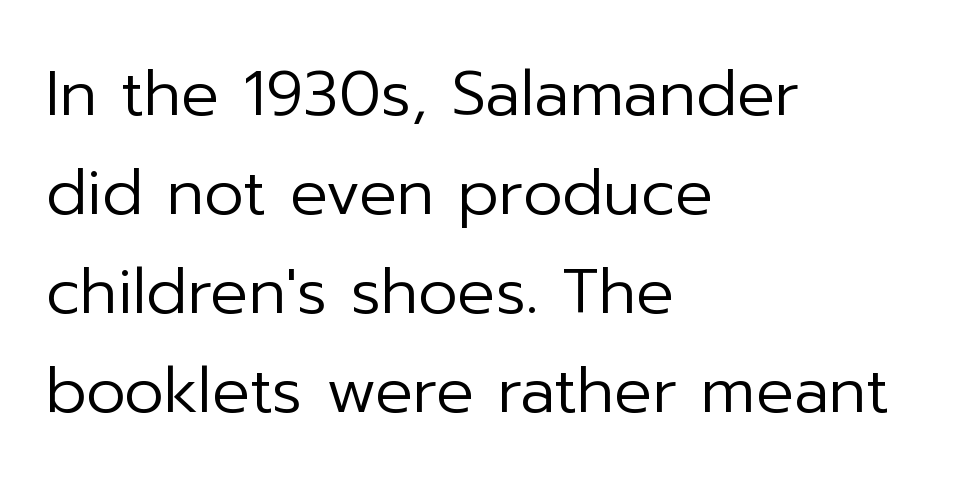
The rendering keeps characters at their native spacing. Horizontally, the lines are justified to the leading edge only. These lines sit exactly where default settings would place them. Do the characters align in a grid? No, the font is proportional. Only glyphs here, with clear space below each row.
